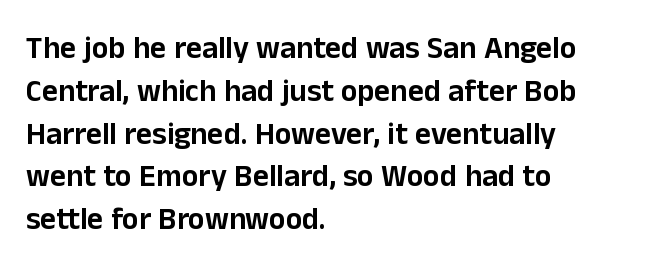
Q: Is the text italic (slanted)? A: No, it is upright.
Q: Is the typeface a serif or a sans-serif typeface? A: Sans-serif.
Q: Is the text underlined? A: No.
Q: How is the paragraph aligned? A: Left-aligned.
Q: Is the spacing between letters normal or unusually wide? A: Normal.
Q: Is the spacing between lines tight, normal or loose? A: Normal.
Q: Width (condensed, normal, or wide)? A: Normal.
Q: Stroke contrast? A: Low.
Q: x-height? A: Medium.
Q: Monospaced? A: No.
